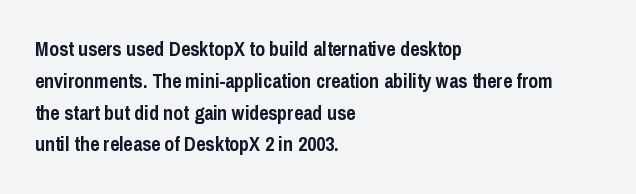
The image shows 20 px bold type, upright; set left-aligned, normal line spacing (1.59x), normal letter spacing, not underlined.
